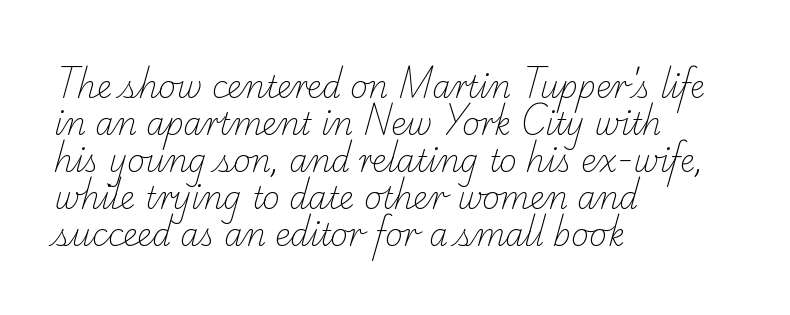
I'd call this a serif setting — the letters wear small feet. Varying glyph widths throughout — classic text-font behaviour. Weight: not bold — regular or lighter. The text block is weighted toward the left margin, trailing off unevenly rightward. In terms of letterspacing, this is plain default setting.
